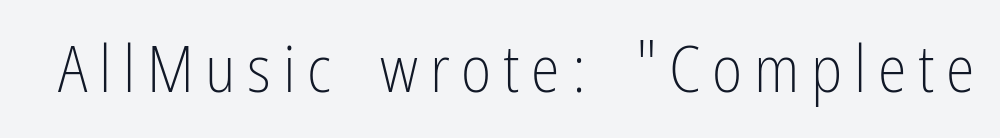
{"serif": "no", "italic": "no", "bold": "no", "weight": "light", "width": "condensed", "stroke_contrast": "low", "x_height": "medium", "monospaced": "no", "underline": "no", "glyph_px": 65}
